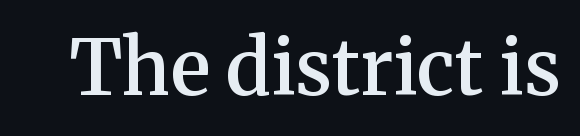
Q: Is the text bold? A: Semi-bold.
Q: Is the text italic (slanted)? A: No, it is upright.
Q: Is the typeface a serif or a sans-serif typeface? A: Serif.
Q: Is the text underlined? A: No.
Q: Is the spacing between letters normal or unusually wide? A: Normal.
Q: Width (condensed, normal, or wide)? A: Normal.
Q: Stroke contrast? A: Medium.
Q: x-height? A: Medium.
Q: Monospaced? A: No.
